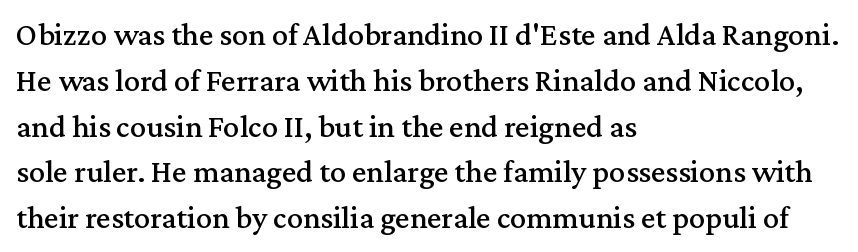
The image shows 32 px serif type, upright; set left-aligned, normal line spacing (1.43x), normal letter spacing, not underlined; medium stroke contrast and a medium x-height.
